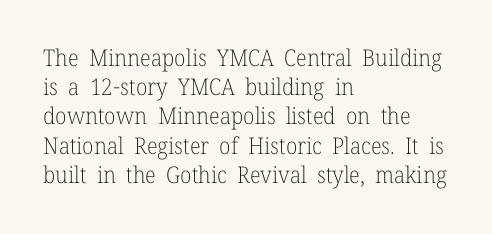
{"italic": "no", "bold": "no", "underline": "no", "align": "left", "line_spacing": "normal", "line_spacing_ratio": 1.27, "letter_spacing": "normal", "letter_spacing_em": 0.0, "glyph_px": 23}
